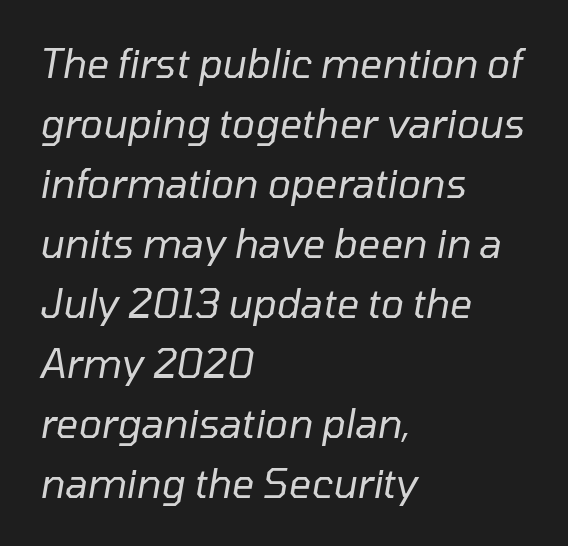
Layout note: lines flush left. Between one letter and the next there's only the usual sliver of space. Line spacing here is normal. A quiet, ordinary-to-light weight characterises the typeface. Proportional: the letters do not fall into vertical columns.
